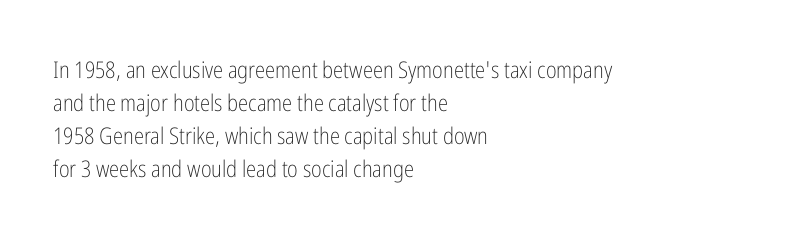
{"italic": "no", "bold": "no", "underline": "no", "align": "left", "line_spacing": "normal", "line_spacing_ratio": 1.44, "letter_spacing": "normal", "letter_spacing_em": 0.0, "glyph_px": 23}
